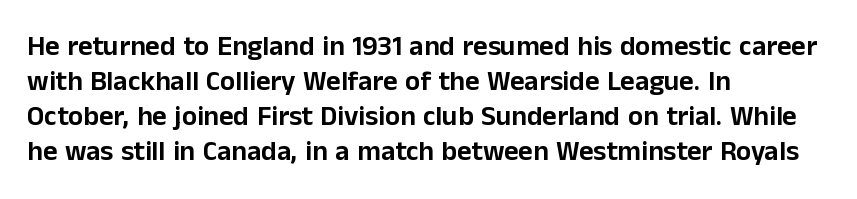
{"serif": "no", "italic": "no", "width": "normal", "stroke_contrast": "low", "x_height": "medium", "monospaced": "no", "underline": "no", "align": "left", "line_spacing": "normal", "line_spacing_ratio": 1.25, "letter_spacing": "normal", "letter_spacing_em": 0.0, "glyph_px": 28}
